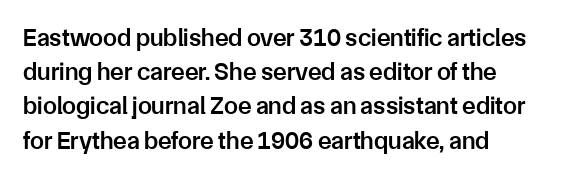
Compared with typical body copy, the letter spacing here is the same. Words float on clear page, feet unadorned. This is the regular roman posture of the typeface. The strokes are fattened partway — semibold, not bold.
